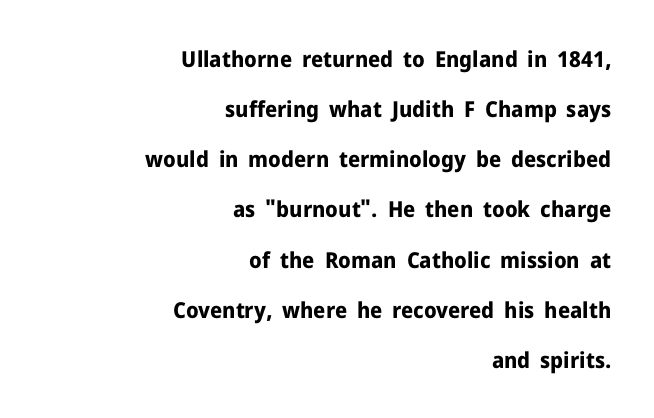
The image shows 22 px bold type, upright; set right-aligned, loose line spacing (2.28x), normal letter spacing, not underlined.
